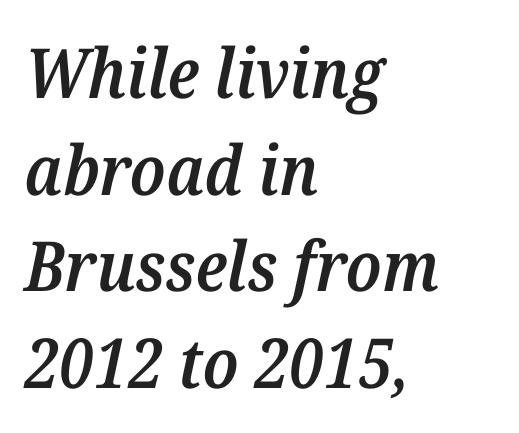
Q: Is the text bold? A: Semi-bold.
Q: Is the text italic (slanted)? A: Yes, it leans right by about 12 degrees.
Q: Is the typeface a serif or a sans-serif typeface? A: Serif.
Q: Is the text underlined? A: No.
Q: How is the paragraph aligned? A: Left-aligned.
Q: Is the spacing between letters normal or unusually wide? A: Normal.
Q: Is the spacing between lines tight, normal or loose? A: Normal.
Q: Width (condensed, normal, or wide)? A: Normal.
Q: Stroke contrast? A: Medium.
Q: x-height? A: Medium.
Q: Monospaced? A: No.
